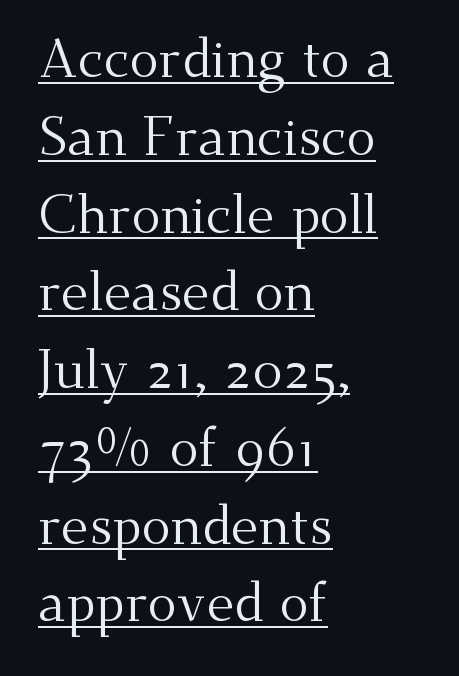
Q: Is the text bold? A: No.
Q: Is the text italic (slanted)? A: No, it is upright.
Q: Is the typeface a serif or a sans-serif typeface? A: Serif.
Q: Is the text underlined? A: Yes.
Q: How is the paragraph aligned? A: Left-aligned.
Q: Is the spacing between letters normal or unusually wide? A: Normal.
Q: Is the spacing between lines tight, normal or loose? A: Normal.
Q: Width (condensed, normal, or wide)? A: Normal.
Q: Stroke contrast? A: Medium.
Q: x-height? A: Small.
Q: Monospaced? A: No.
